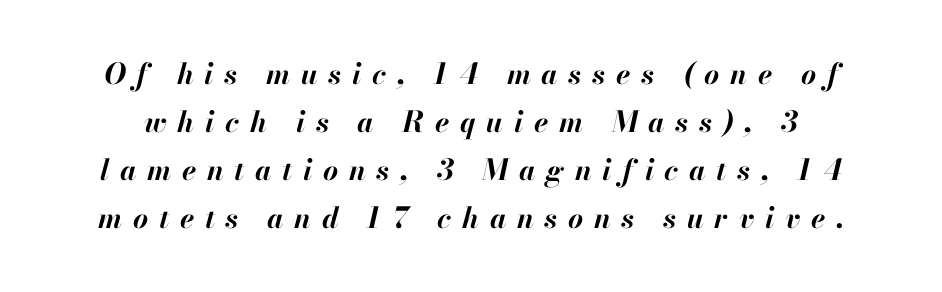
The image shows 29 px bold type, italic (leaning right); set normal line spacing (1.66x), unusually wide letter spacing (+0.37 em), not underlined; high stroke contrast and a small x-height.
